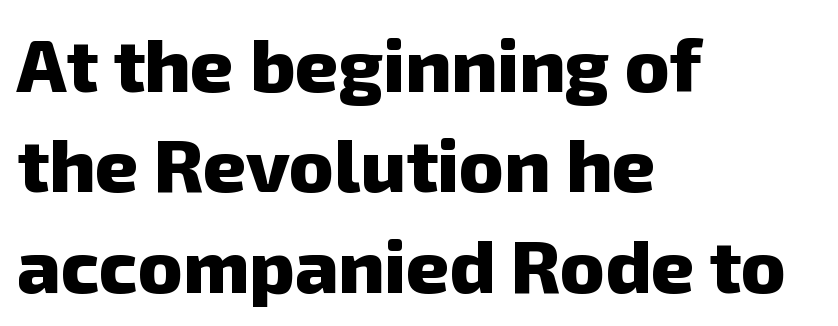
{"serif": "no", "bold": "yes", "weight": "heavy", "width": "normal", "stroke_contrast": "low", "x_height": "medium", "monospaced": "no", "underline": "no", "align": "left", "line_spacing": "normal", "line_spacing_ratio": 1.34, "letter_spacing": "normal", "letter_spacing_em": 0.0, "glyph_px": 75}
